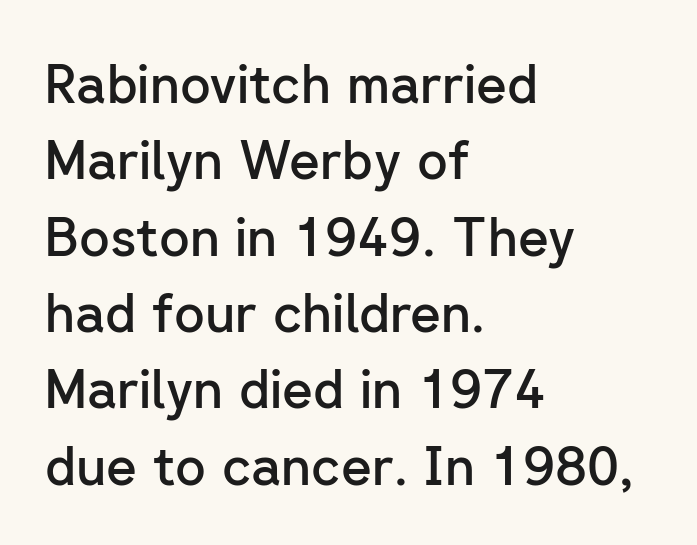
Interline gaps are of average width in this sample. Set as a demibold, roughly 600 on the weight scale. You can tell from the bare stems that sans-serif type was used. Quick note: underline off. The lettering holds an erect, upright posture throughout. You could call the tracking neutral — neither tight nor loose.
